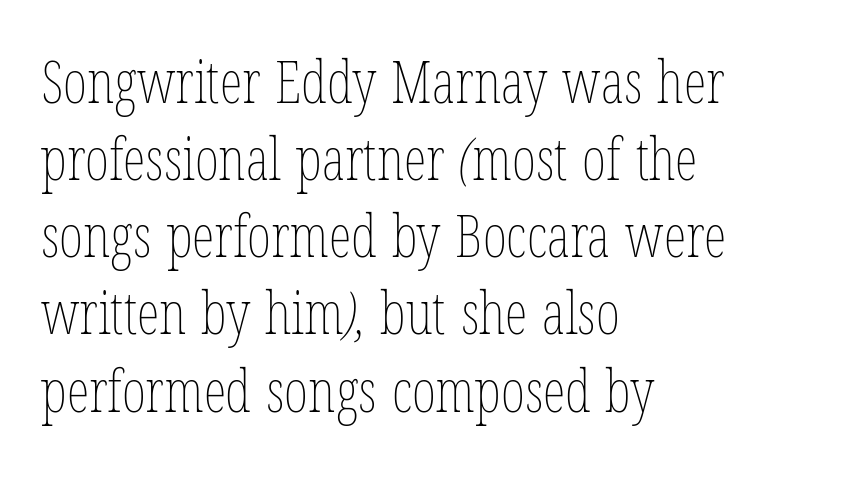
The image shows 58 px thin, condensed type; set left-aligned, normal line spacing (1.33x), normal letter spacing, not underlined; low stroke contrast and a medium x-height.
